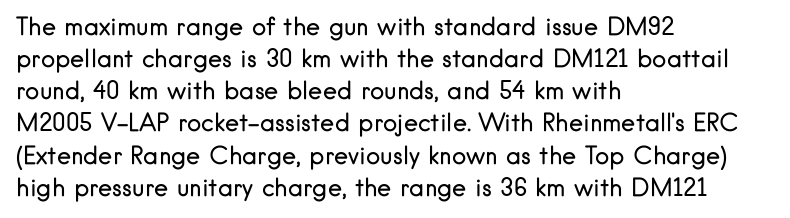
Q: Is the text bold? A: No.
Q: Is the text italic (slanted)? A: No, it is upright.
Q: Is the text underlined? A: No.
Q: How is the paragraph aligned? A: Left-aligned.
Q: Is the spacing between letters normal or unusually wide? A: Normal.
Q: Is the spacing between lines tight, normal or loose? A: Normal.
